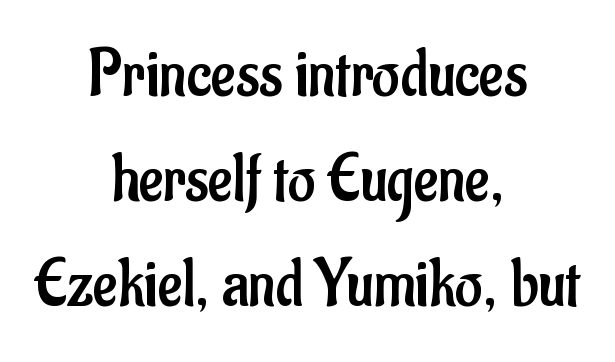
{"serif": "no", "italic": "no", "bold": "no", "weight": "regular", "width": "condensed", "stroke_contrast": "low", "x_height": "small", "monospaced": "no", "underline": "no", "align": "center", "line_spacing": "normal", "line_spacing_ratio": 1.57, "letter_spacing": "normal", "letter_spacing_em": 0.0, "glyph_px": 67}
